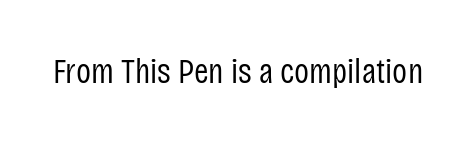
{"serif": "no", "italic": "no", "bold": "no", "weight": "regular", "width": "condensed", "stroke_contrast": "low", "x_height": "large", "monospaced": "no", "underline": "no", "letter_spacing": "normal", "letter_spacing_em": 0.0, "glyph_px": 35}
